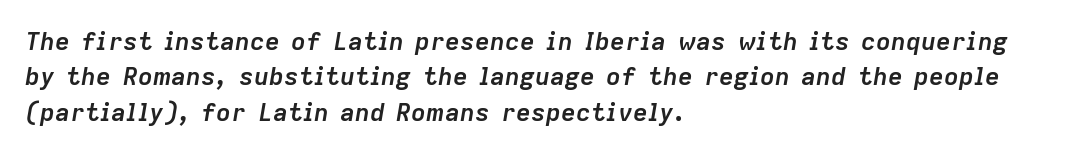
Descenders hang freely into open space. Reading down the block, your eye returns to a fixed left position each line. How heavy is the stroke? Heavy — this is a bold. Slanted lettering throughout. One glance says typical: line gaps are just what's usual. The type is set solid horizontally, with unmodified tracking.
